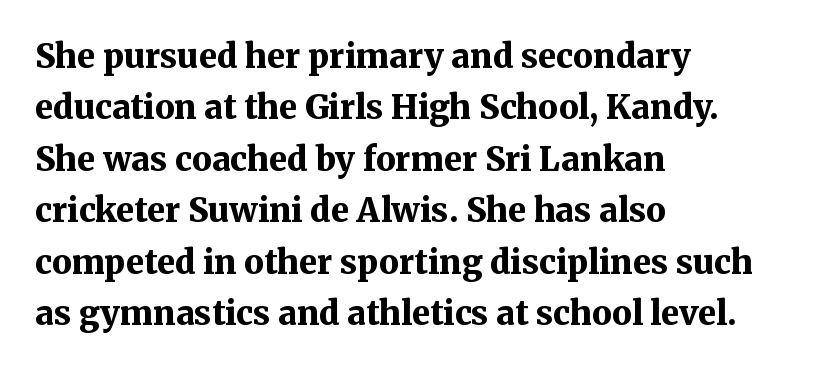
Descender tails drop into unmarked territory. Glyph-to-glyph distance matches everyday printed text. Yep, those are serifs on the letters. You can tell it's not italic because the verticals are truly vertical.
